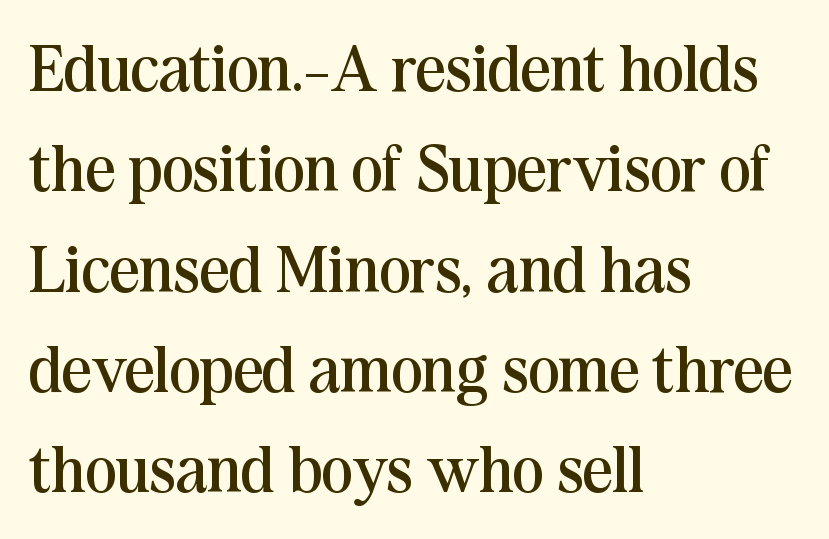
Q: Is the text bold? A: No.
Q: Is the text italic (slanted)? A: No, it is upright.
Q: Is the typeface a serif or a sans-serif typeface? A: Serif.
Q: Is the text underlined? A: No.
Q: How is the paragraph aligned? A: Left-aligned.
Q: Is the spacing between letters normal or unusually wide? A: Normal.
Q: Is the spacing between lines tight, normal or loose? A: Normal.
Q: Width (condensed, normal, or wide)? A: Normal.
Q: Stroke contrast? A: Medium.
Q: x-height? A: Medium.
Q: Monospaced? A: No.
